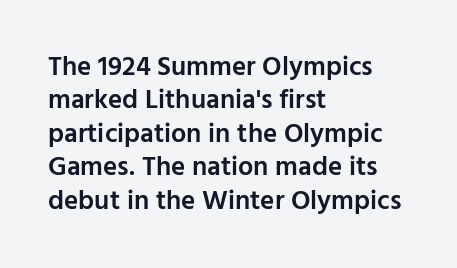
Moderately thickened strokes mark this as semibold type. A clean baseline with only descenders dipping below it. Line starts are locked; line ends wander. Honestly, the letter spacing is just normal — you wouldn't notice it. Italic? Not at all — the glyphs are vertical.
